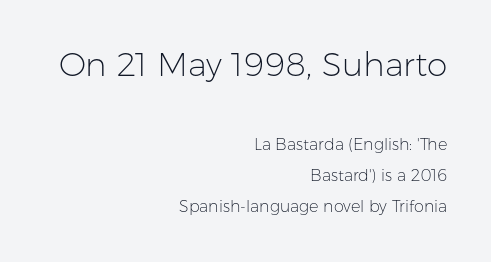
{"serif": "no", "italic": "no", "bold": "no", "weight": "light", "width": "normal", "stroke_contrast": "low", "x_height": "medium", "monospaced": "no", "underline": "no", "align": "right", "line_spacing": "loose", "line_spacing_ratio": 1.94, "letter_spacing": "normal", "letter_spacing_em": 0.0, "larger_block": "first", "size_ratio": 2.06, "glyph_px": 33}
